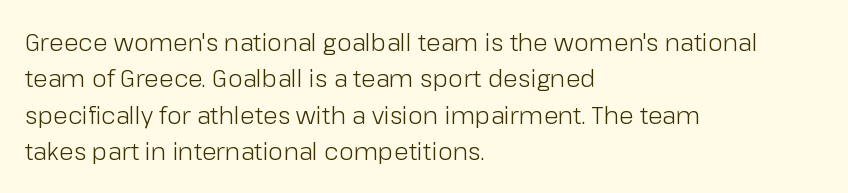
Q: Is the text bold? A: No.
Q: Is the text italic (slanted)? A: No, it is upright.
Q: Is the text underlined? A: No.
Q: How is the paragraph aligned? A: Left-aligned.
Q: Is the spacing between letters normal or unusually wide? A: Normal.
Q: Is the spacing between lines tight, normal or loose? A: Normal.
